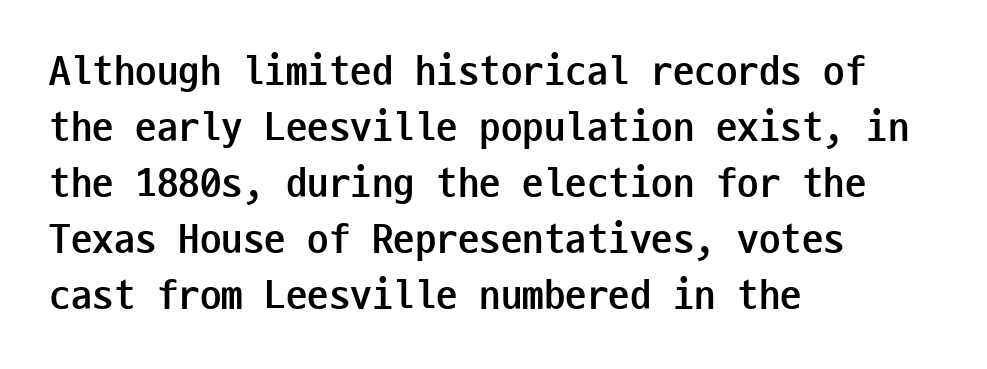
The face used here is a sans, in the tradition of grotesques and geometrics. Notice how descenders clear the ascenders below comfortably — that's standard leading. Quick note: not italic, upright. These words are printed bold, with thick strokes throughout. The space beneath each line is pristine and unruled.
